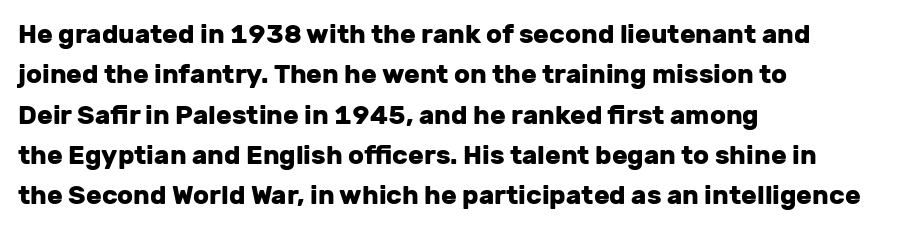
A classic flush-left, rag-right setting is used for this passage. Rows of type keep a routine distance in the vertical direction. Descenders are the only things crossing below the line. The strokes are fattened all the way to bold. Tracking value appears to be zero — textbook default spacing.
